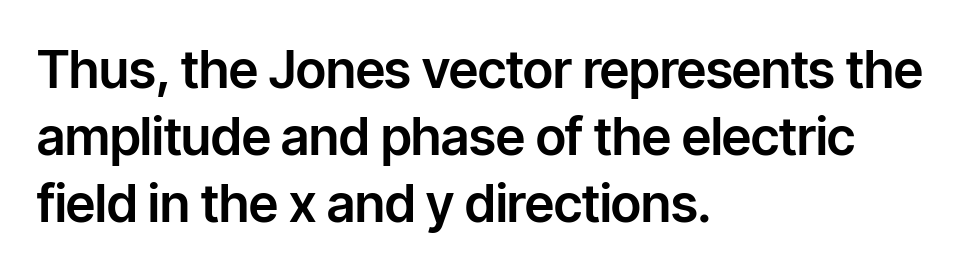
The image shows 52 px sans-serif type, upright; set left-aligned, normal line spacing (1.29x), normal letter spacing, not underlined; low stroke contrast and a medium x-height.
